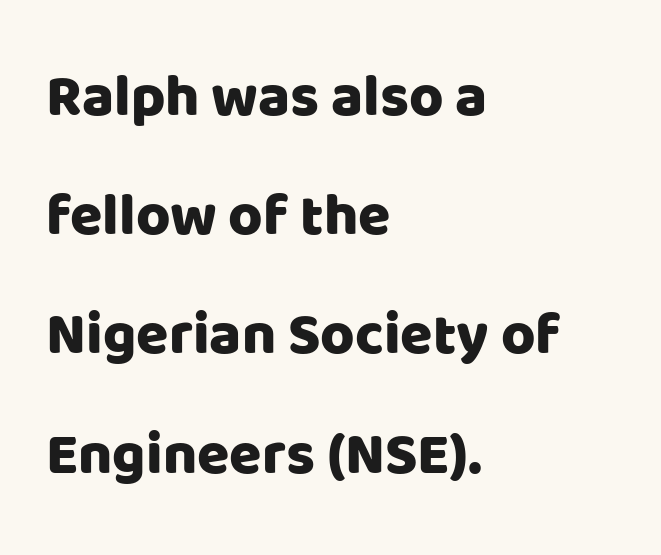
{"serif": "no", "italic": "no", "width": "normal", "stroke_contrast": "low", "x_height": "large", "monospaced": "no", "underline": "no", "align": "left", "line_spacing": "loose", "line_spacing_ratio": 2.02, "letter_spacing": "normal", "letter_spacing_em": 0.0, "glyph_px": 59}
